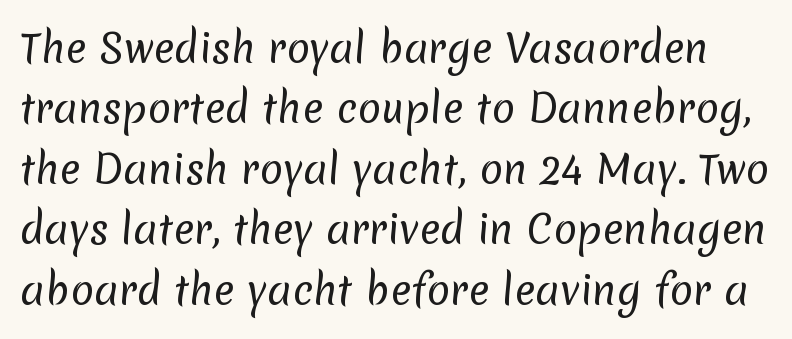
{"serif": "no", "bold": "no", "weight": "regular", "width": "normal", "stroke_contrast": "low", "x_height": "medium", "monospaced": "no", "underline": "no", "line_spacing": "normal", "line_spacing_ratio": 1.55, "letter_spacing": "normal", "letter_spacing_em": 0.0, "glyph_px": 39}
